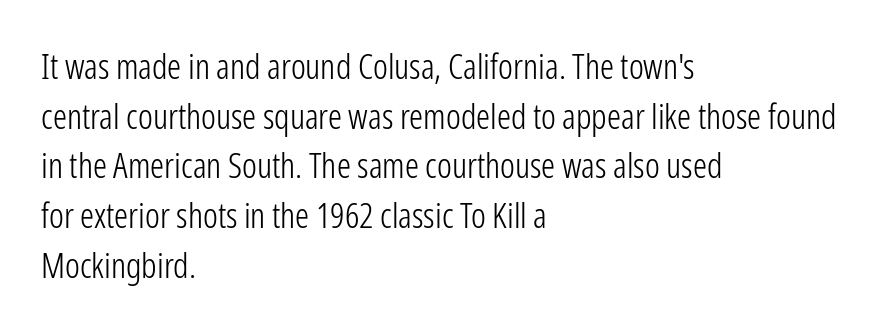
The image shows 35 px light, condensed sans-serif type, upright; set left-aligned, normal line spacing (1.42x), normal letter spacing, not underlined; low stroke contrast and a medium x-height.
